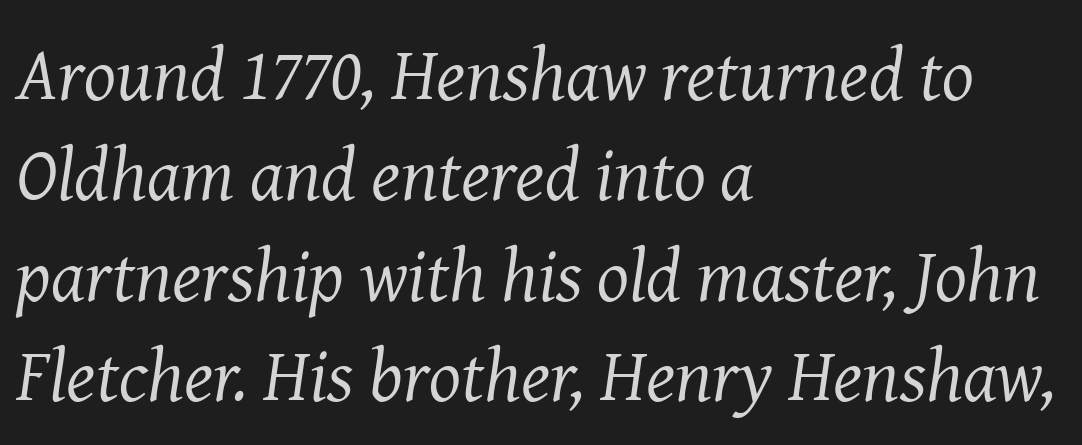
This is not heavy type; no bold has been used. This rendering leaves character spacing at its baseline value. Nobody drew a line under any word here. Looks like regular typesetting: each glyph gets only the width it needs. Teacher's note: observe the even left margin — that is flush-left alignment. This sample uses a serif face.
